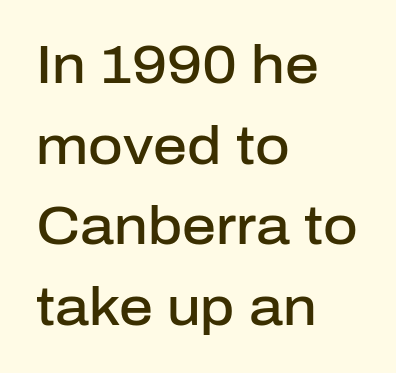
Horizontally, the lines are justified to the leading edge only. Weight check: semibold — heavier than regular, not quite bold. Anything drawn beneath the words? Only blank space. This rendering employs a face without finishing strokes, i.e., a sans-serif.
